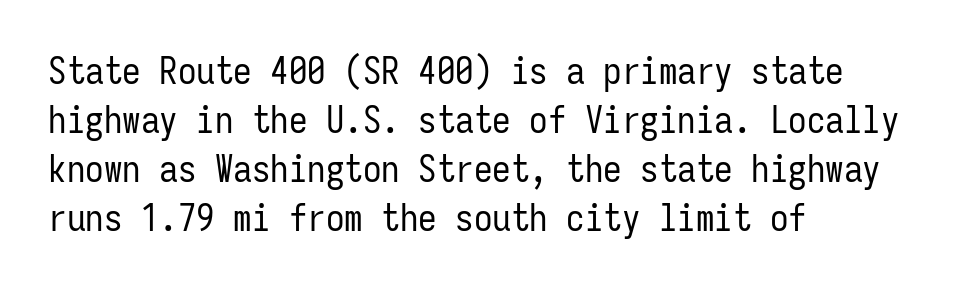
The designer went with a sans here, leaving each stem footless. Rule under the text: the space is simply empty. Every row of glyphs begins at an identical x-position on the left. Normally led — the rows are evenly, conventionally spaced.
